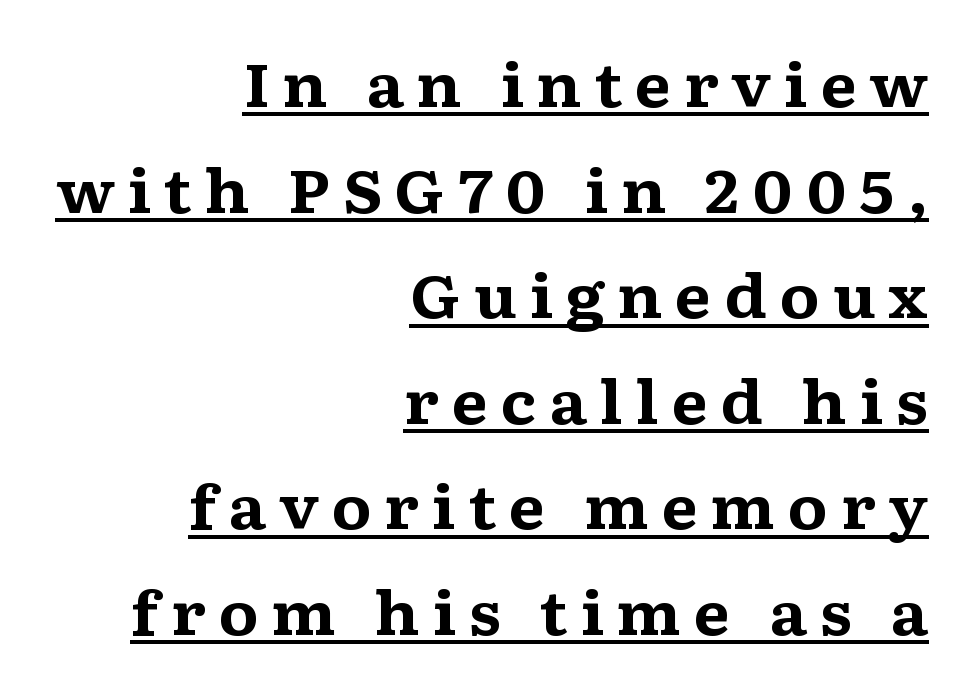
Glance below the letters and you will spot a drawn line. The typography opts for an upright posture over an oblique one. Words appear elongated and porous because spacing is wide. All the whitespace from short lines collects on the left. Check where the strokes stop: tiny serifs finish them off. Stroke thickness is high; the sample reads as a true bold.
